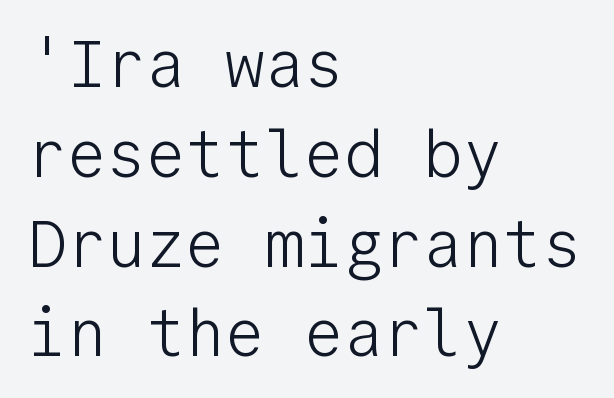
Q: Is the text bold? A: No.
Q: Is the text italic (slanted)? A: No, it is upright.
Q: Is the typeface a serif or a sans-serif typeface? A: Sans-serif.
Q: Is the text underlined? A: No.
Q: How is the paragraph aligned? A: Left-aligned.
Q: Is the spacing between letters normal or unusually wide? A: Normal.
Q: Is the spacing between lines tight, normal or loose? A: Normal.
Q: Width (condensed, normal, or wide)? A: Normal.
Q: Stroke contrast? A: Low.
Q: x-height? A: Medium.
Q: Monospaced? A: Yes.
